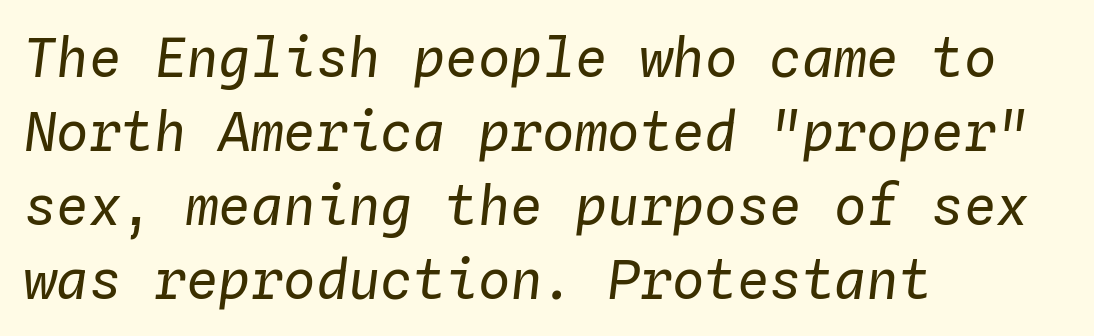
Q: Is the text bold? A: No.
Q: Is the text italic (slanted)? A: Yes, it leans right by about 4 degrees.
Q: Is the text underlined? A: No.
Q: How is the paragraph aligned? A: Left-aligned.
Q: Is the spacing between letters normal or unusually wide? A: Normal.
Q: Is the spacing between lines tight, normal or loose? A: Normal.
Q: Width (condensed, normal, or wide)? A: Normal.
Q: Stroke contrast? A: Low.
Q: x-height? A: Medium.
Q: Monospaced? A: Yes.
